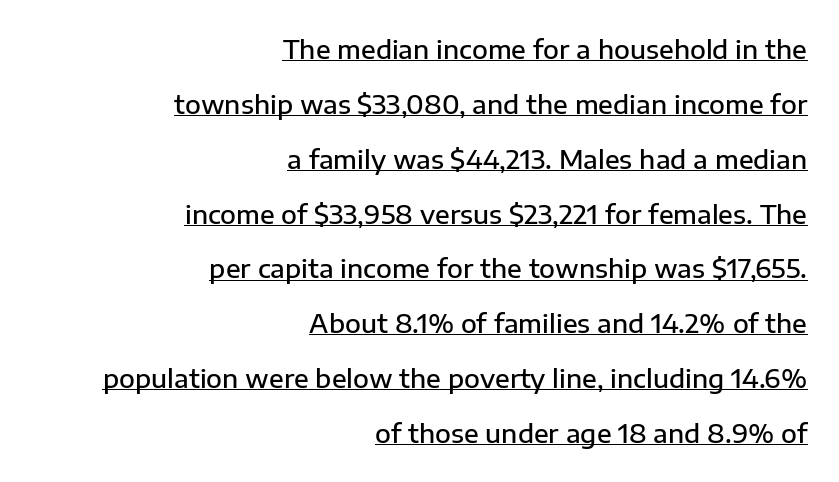
{"italic": "no", "bold": "semi", "underline": "yes", "align": "right", "line_spacing": "loose", "line_spacing_ratio": 2.11, "letter_spacing": "normal", "letter_spacing_em": 0.0, "glyph_px": 26}
